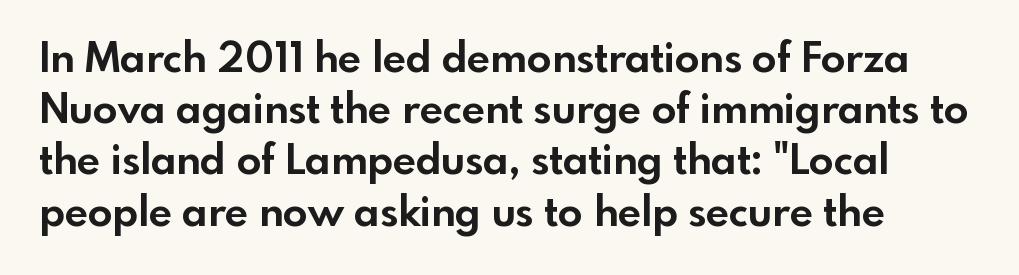
These lines were composed using upright roman letters. Tracking here is standard; glyphs follow each other at the usual distance. Bare-footed words on every line. How heavy is the stroke? Heavy — this is a bold. The glyphs in this specimen are sans serif.
